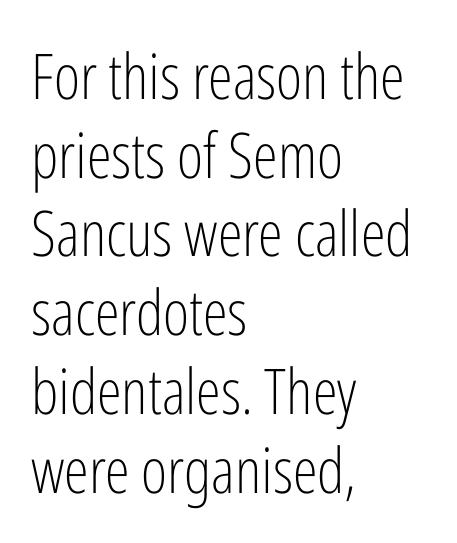
These lines are set flush left with a ragged right edge. Regular leading. The lettering stays uniformly vertical, giving the passage a roman look. Nobody touched the tracking dial on this one.
